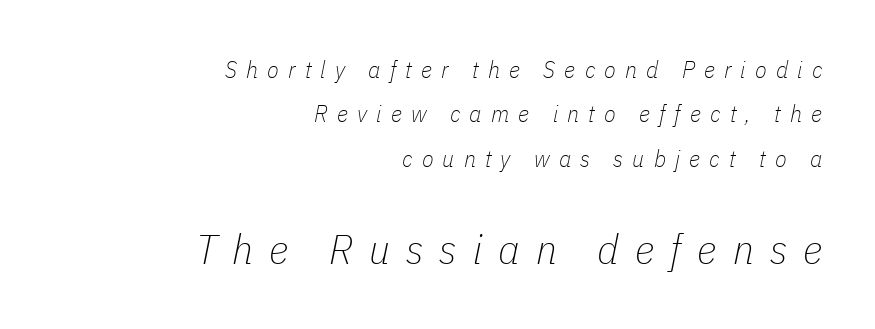
The image shows 42 px thin, condensed type, italic (leaning right); set right-aligned, line spacing 1.85x, unusually wide letter spacing (+0.38 em), not underlined; the second (bottom) block is 1.75x larger; low stroke contrast and a medium x-height.
